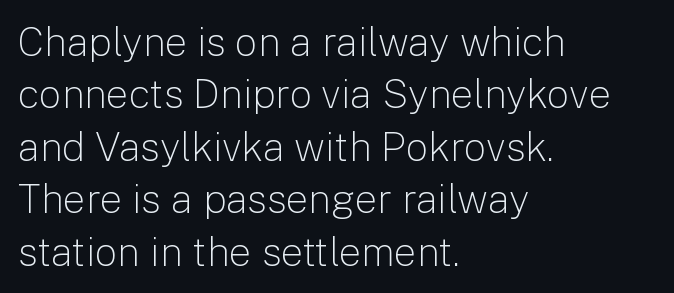
{"serif": "no", "italic": "no", "bold": "no", "weight": "light", "width": "normal", "stroke_contrast": "low", "x_height": "medium", "monospaced": "no", "underline": "no", "align": "left", "line_spacing": "normal", "line_spacing_ratio": 1.31, "letter_spacing": "normal", "letter_spacing_em": 0.0, "glyph_px": 40}
